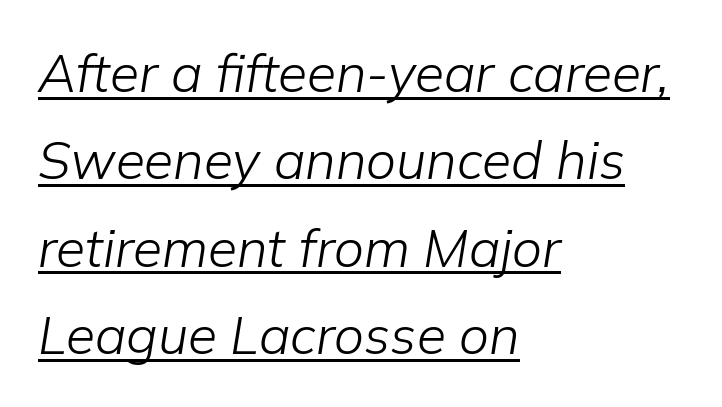
Q: Is the text bold? A: No.
Q: Is the text italic (slanted)? A: Yes, it leans right by about 9 degrees.
Q: Is the text underlined? A: Yes.
Q: How is the paragraph aligned? A: Left-aligned.
Q: Is the spacing between letters normal or unusually wide? A: Normal.
Q: Is the spacing between lines tight, normal or loose? A: Normal.
Q: Width (condensed, normal, or wide)? A: Normal.
Q: Stroke contrast? A: Low.
Q: x-height? A: Medium.
Q: Monospaced? A: No.
